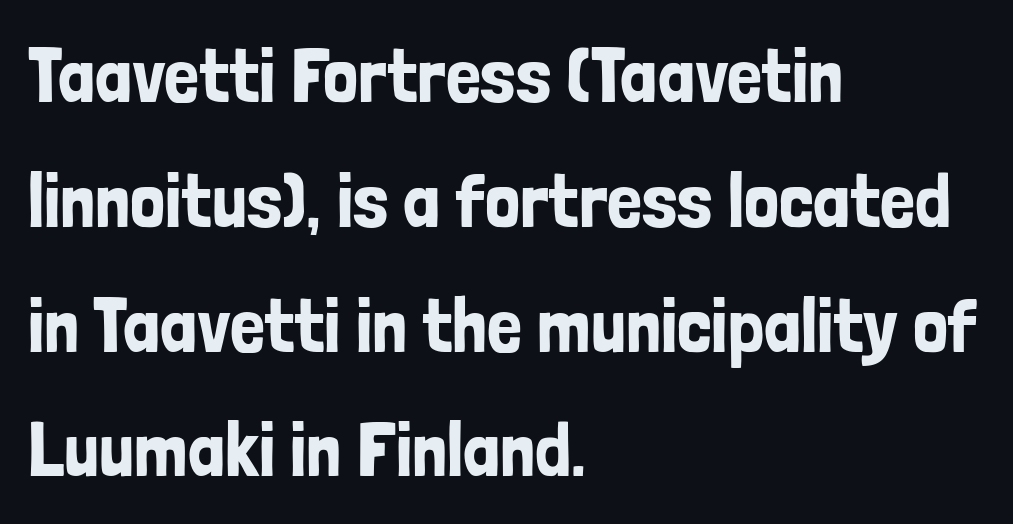
Q: Is the text italic (slanted)? A: No, it is upright.
Q: Is the typeface a serif or a sans-serif typeface? A: Sans-serif.
Q: Is the text underlined? A: No.
Q: How is the paragraph aligned? A: Left-aligned.
Q: Is the spacing between letters normal or unusually wide? A: Normal.
Q: Is the spacing between lines tight, normal or loose? A: Normal.
Q: Width (condensed, normal, or wide)? A: Condensed.
Q: Stroke contrast? A: Low.
Q: x-height? A: Medium.
Q: Monospaced? A: No.
